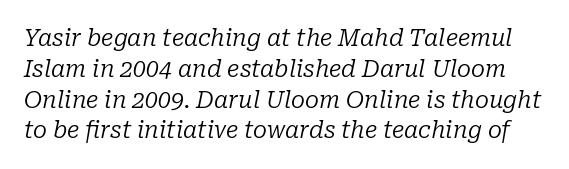
{"italic": "yes", "lean": "right", "slant_degrees": 10, "bold": "no", "underline": "no", "line_spacing": "normal", "line_spacing_ratio": 1.34, "letter_spacing": "normal", "letter_spacing_em": 0.0, "glyph_px": 23}
